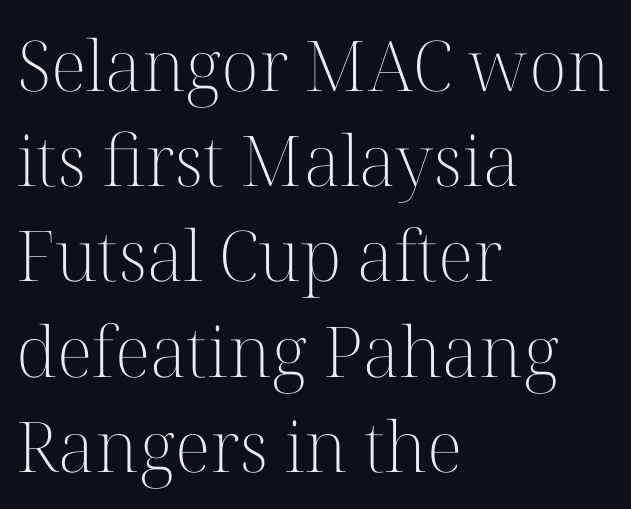
The image shows 70 px light serif type, upright; set left-aligned, normal line spacing (1.36x), normal letter spacing, not underlined; high stroke contrast and a medium x-height.
